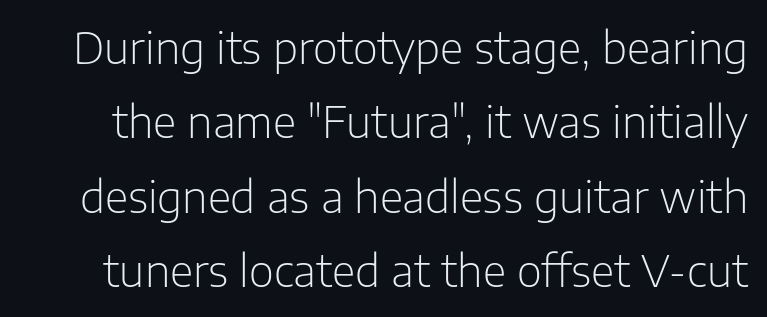
The image shows 43 px light sans-serif type, upright; set line spacing 1.73x, normal letter spacing, not underlined; low stroke contrast and a medium x-height.
